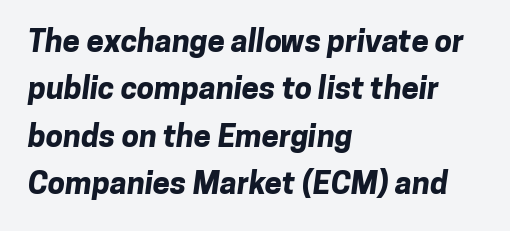
What's the leading like? Ordinary, nothing unusual. A classic flush-left, rag-right setting is used for this passage. This rendering features lettering with no underline. Varying glyph widths throughout — classic text-font behaviour. Glyph-to-glyph distance matches everyday printed text.
